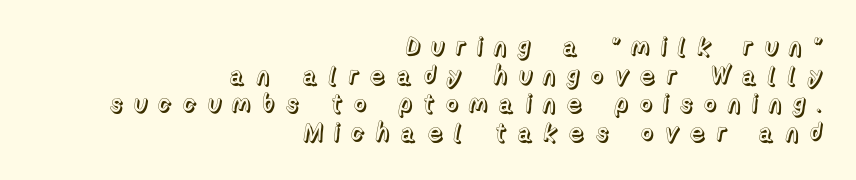
The image shows 25 px text type; set right-aligned, tight line spacing (1.15x), unusually wide letter spacing (+0.42 em), not underlined.
